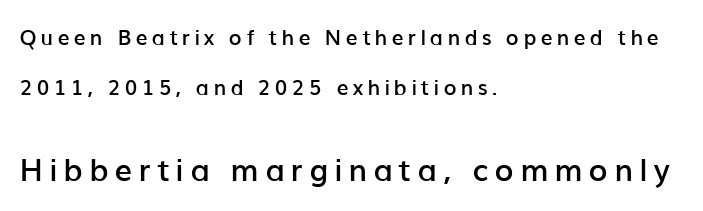
Are there feet on the stems? There aren't — it's a sans. The lines are spread far apart with generous leading. Designer's note — italics off, roman on. Look at the tracking — it's clearly loosened, letters drifting apart. The designer gave the closing block more size than the opening block. The passage is arranged the way most books set body copy — flush left.
